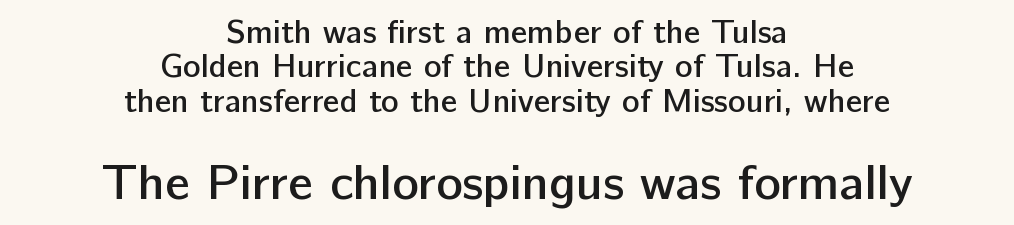
The image shows 50 px semibold sans-serif type, upright; set centered, tight line spacing (1.04x), normal letter spacing, not underlined; the second (bottom) block is 1.52x larger; low stroke contrast and a medium x-height.
